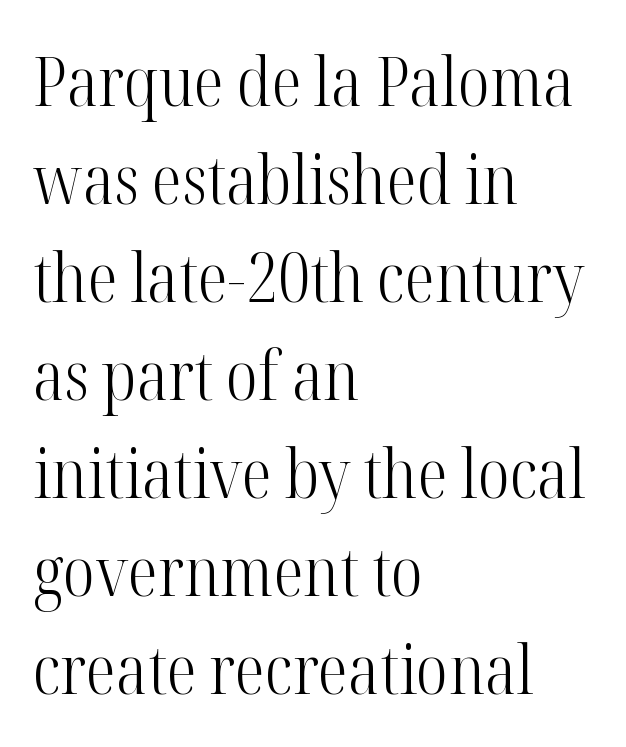
Old-style or modern, the face here clearly has serifs. The strokes carry an ordinary text weight at most. Compared with typical paragraphs, the rows here are spaced about the same. Looks like regular typesetting: each glyph gets only the width it needs. In terms of letterspacing, this is plain default setting. The type sits square on the baseline with zero lean.
